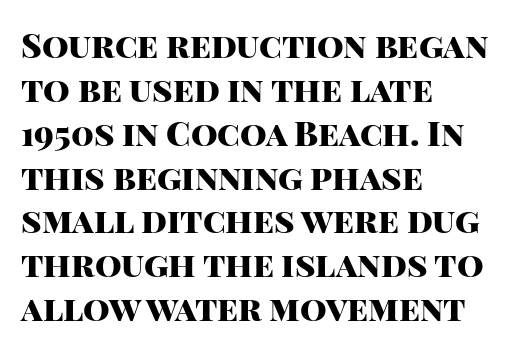
I'd call this a sans setting — the letters go barefoot. The typesetting leans heavy: a genuine bold. Short note: letters normally spaced. Spacing verdict: proportional, widths tailored to each character. In CSS terms this would be text-align: left. Quick note: interline space is typical.
